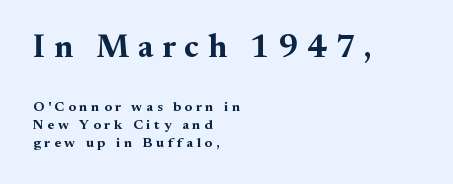
Q: Is the text bold? A: Yes.
Q: Is the text italic (slanted)? A: No, it is upright.
Q: Is the typeface a serif or a sans-serif typeface? A: Serif.
Q: Is the text underlined? A: No.
Q: How is the paragraph aligned? A: Left-aligned.
Q: Is the spacing between letters normal or unusually wide? A: Unusually wide.
Q: Is the spacing between lines tight, normal or loose? A: Normal.
Q: Which block of text is set in a larger size, the first (top) or the second (bottom)? A: The first (top) one.
Q: Width (condensed, normal, or wide)? A: Normal.
Q: Stroke contrast? A: Medium.
Q: x-height? A: Small.
Q: Monospaced? A: No.
